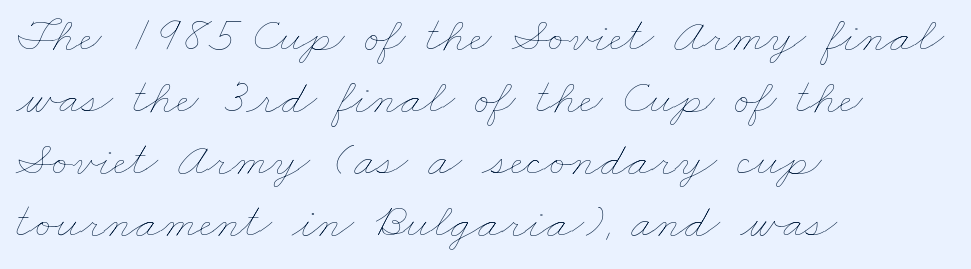
Visually the block forms a straight wall on the left and a jagged coastline on the right. The area under the type is left untouched. This reads as an unemphasized weight, regular at the heaviest. How are the letters spaced? Ordinarily, with no added tracking.
